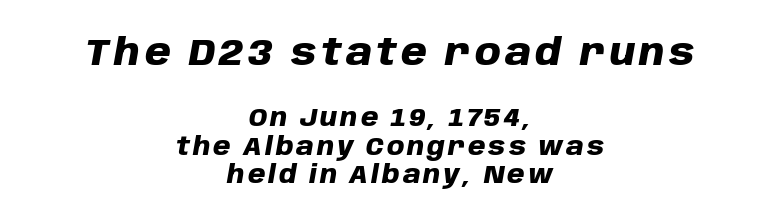
The image shows 37 px heavy type, italic (leaning right); set centered, tight line spacing (1.13x), not underlined; the first (top) block is 1.48x larger; low stroke contrast and a large x-height.
